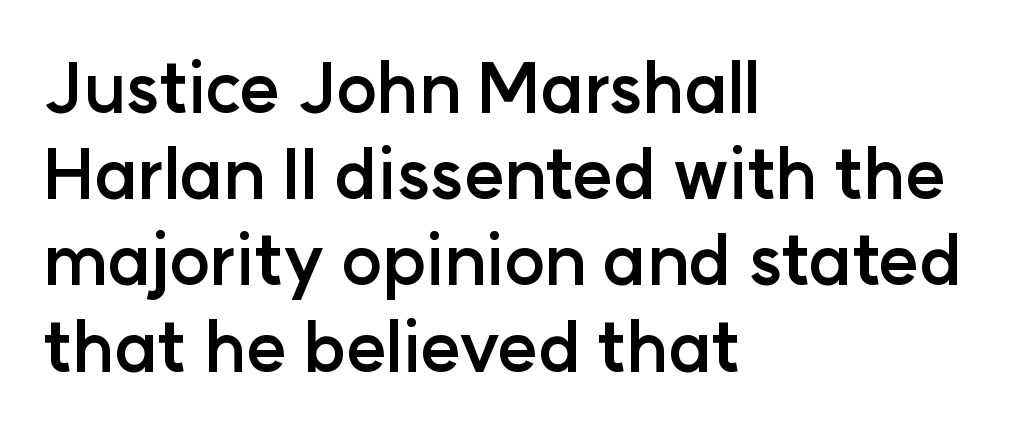
{"serif": "no", "italic": "no", "bold": "yes", "weight": "semibold", "width": "normal", "stroke_contrast": "low", "x_height": "medium", "monospaced": "no", "underline": "no", "align": "left", "line_spacing": "normal", "line_spacing_ratio": 1.25, "letter_spacing": "normal", "letter_spacing_em": 0.0, "glyph_px": 69}
